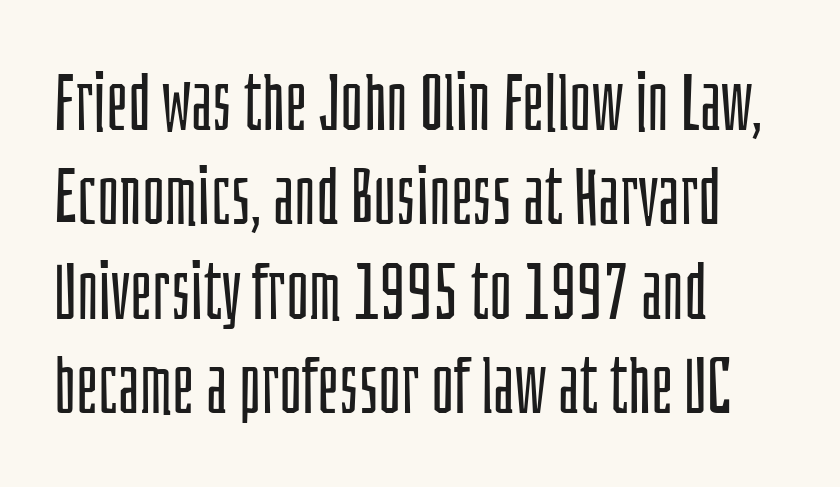
Q: Is the text bold? A: No.
Q: Is the text italic (slanted)? A: No, it is upright.
Q: Is the typeface a serif or a sans-serif typeface? A: Sans-serif.
Q: Is the text underlined? A: No.
Q: How is the paragraph aligned? A: Left-aligned.
Q: Is the spacing between letters normal or unusually wide? A: Normal.
Q: Width (condensed, normal, or wide)? A: Condensed.
Q: Stroke contrast? A: Low.
Q: x-height? A: Large.
Q: Monospaced? A: No.
